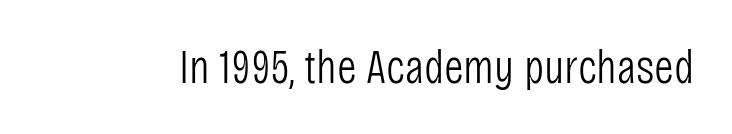
{"serif": "no", "italic": "no", "bold": "no", "weight": "light", "width": "condensed", "stroke_contrast": "low", "x_height": "large", "monospaced": "no", "underline": "no", "letter_spacing": "normal", "letter_spacing_em": 0.0, "glyph_px": 48}
